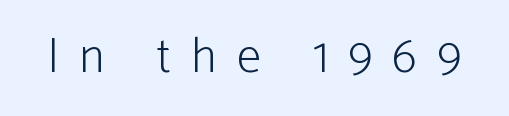
Nothing sits at the stroke ends, so this counts as sans-serif. Ordinary non-slanted type is in use. Descender tails drop into unmarked territory. Caption: expanded tracking, letters set apart. The passage shown is typed in a proportional face where columns would drift. Unbolded letterforms with no extra heft.
